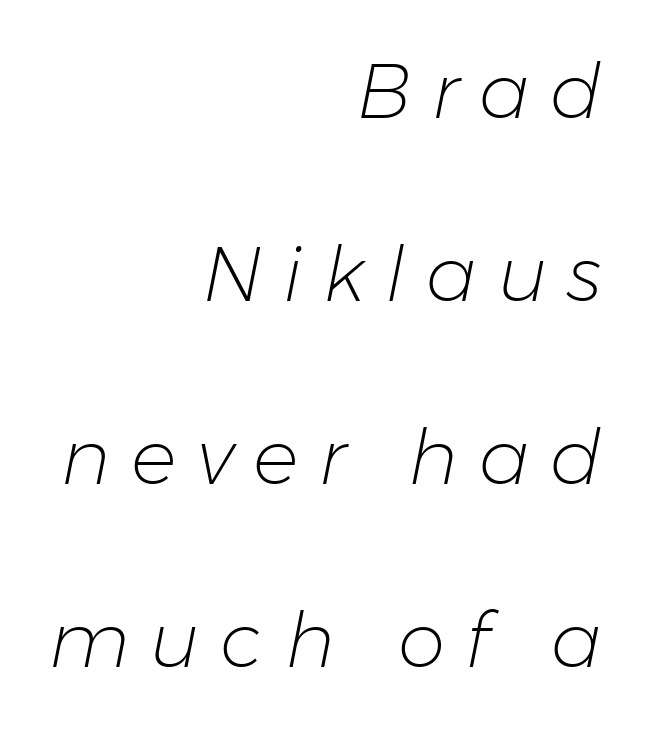
{"italic": "yes", "lean": "right", "slant_degrees": 11, "bold": "no", "weight": "light", "width": "normal", "stroke_contrast": "low", "x_height": "medium", "monospaced": "no", "underline": "no", "align": "right", "line_spacing": "loose", "line_spacing_ratio": 2.41, "letter_spacing": "wide", "letter_spacing_em": 0.27, "glyph_px": 76}
